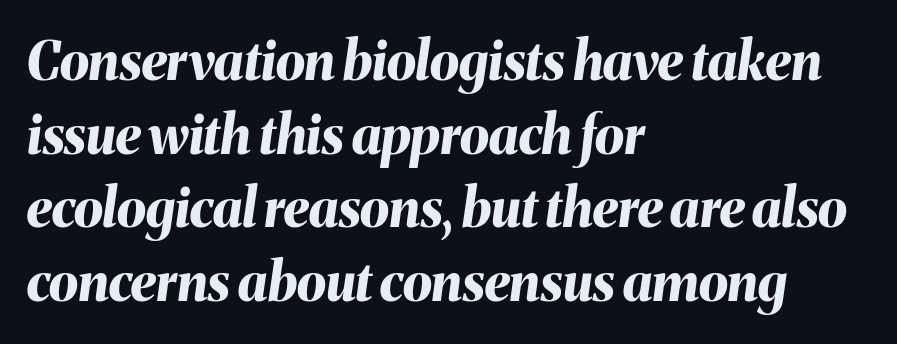
Q: Is the text bold? A: Yes.
Q: Is the text italic (slanted)? A: Yes, it leans right by about 8 degrees.
Q: Is the text underlined? A: No.
Q: How is the paragraph aligned? A: Left-aligned.
Q: Is the spacing between letters normal or unusually wide? A: Normal.
Q: Is the spacing between lines tight, normal or loose? A: Normal.
Q: Width (condensed, normal, or wide)? A: Normal.
Q: Stroke contrast? A: Medium.
Q: x-height? A: Medium.
Q: Monospaced? A: No.
